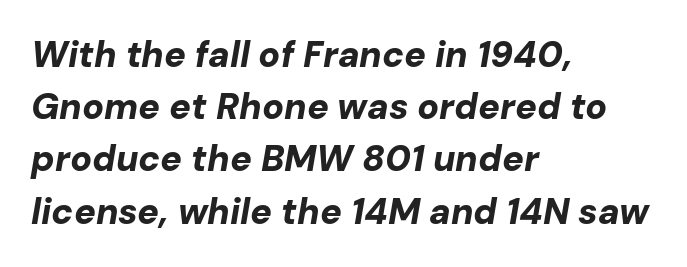
The rendering uses natural spacing where letterforms have individual widths. Caption: standard tracking, unaltered. Anything drawn beneath the words? Only blank space. The leading is moderate, giving the passage an even texture. An italicized treatment has been applied to the whole sample. Casual observation: everything's shoved over to the left.
